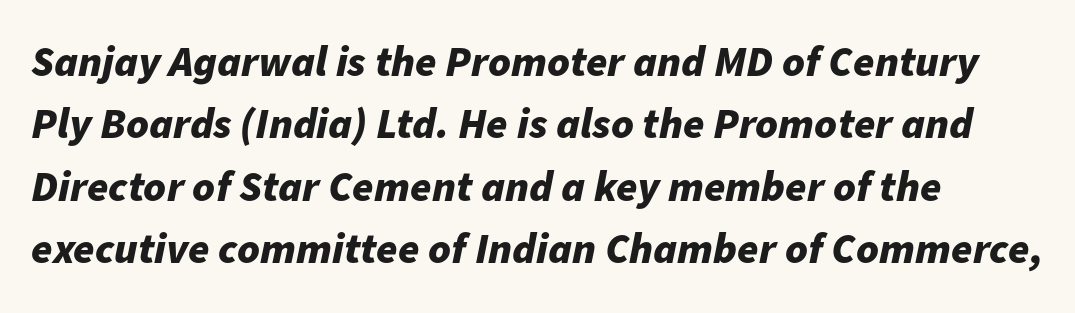
The image shows 43 px bold type, italic (leaning right); set left-aligned, normal line spacing (1.45x), normal letter spacing, not underlined; low stroke contrast and a medium x-height.
